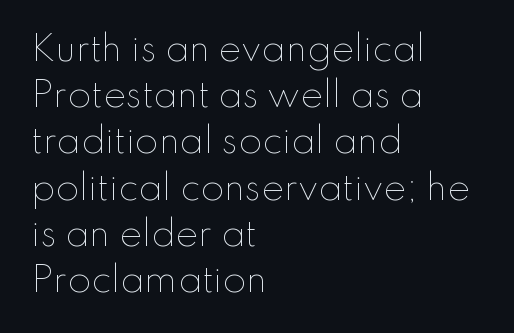
You could not count columns in this text — the font is proportionally spaced. Tracking value appears to be zero — textbook default spacing. It's the straight-up-and-down kind of type. The space between consecutive lines is moderate. Underline: absent.
